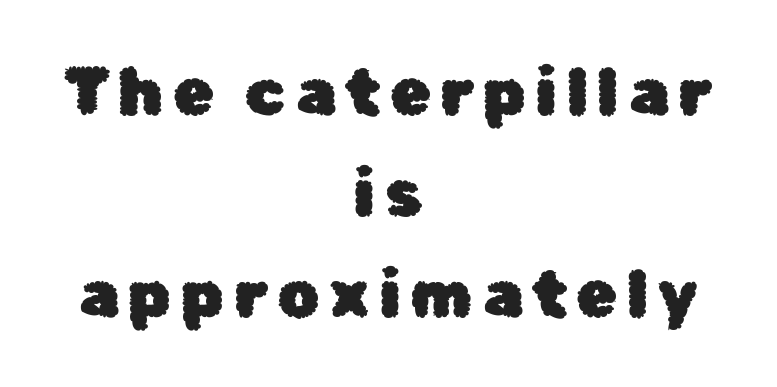
The image shows 66 px sans-serif type, upright; set centered, normal line spacing (1.53x), not underlined; low stroke contrast and a medium x-height.
